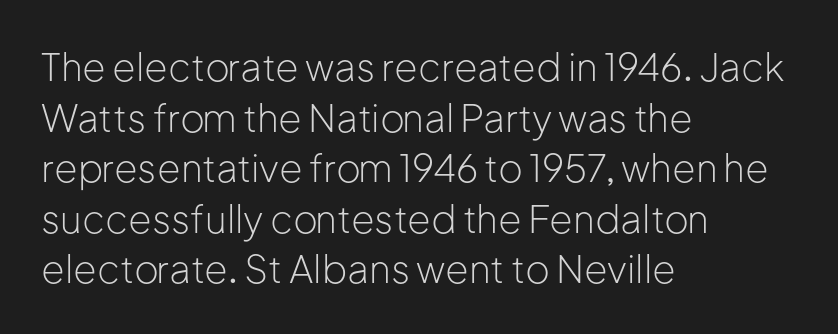
{"serif": "no", "italic": "no", "bold": "no", "weight": "light", "width": "normal", "stroke_contrast": "low", "x_height": "medium", "monospaced": "no", "underline": "no", "align": "left", "line_spacing": "normal", "line_spacing_ratio": 1.33, "letter_spacing": "normal", "letter_spacing_em": 0.0, "glyph_px": 38}
